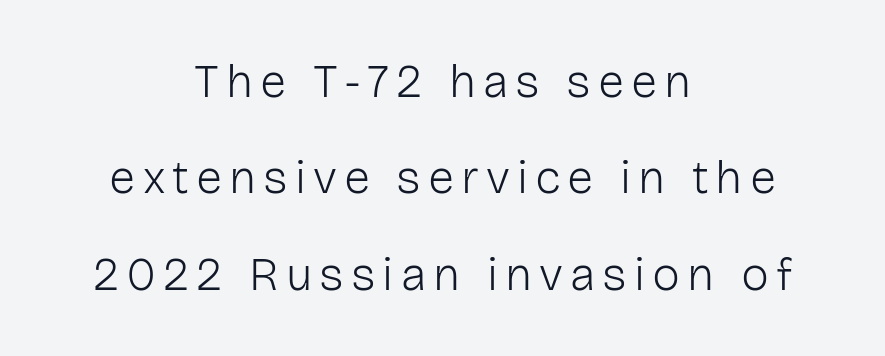
The image shows 47 px light sans-serif type, upright; set centered, loose line spacing (2.05x), not underlined; low stroke contrast and a medium x-height.
